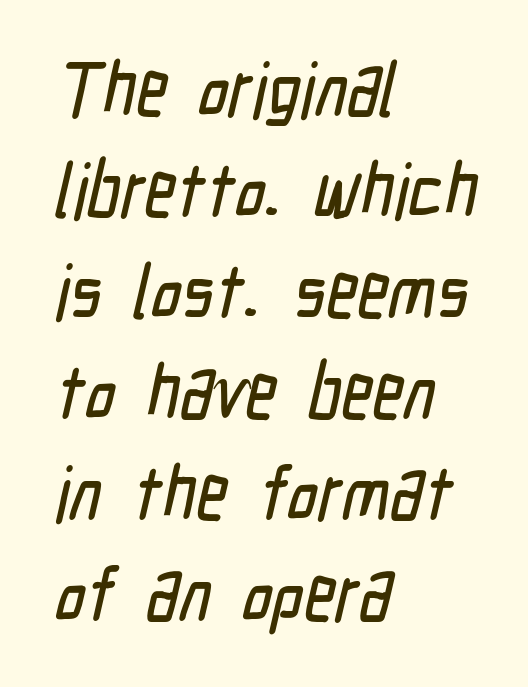
{"serif": "no", "width": "condensed", "stroke_contrast": "low", "x_height": "medium", "monospaced": "no", "underline": "no", "align": "left", "line_spacing": "normal", "line_spacing_ratio": 1.33, "letter_spacing": "normal", "letter_spacing_em": 0.0, "glyph_px": 76}
